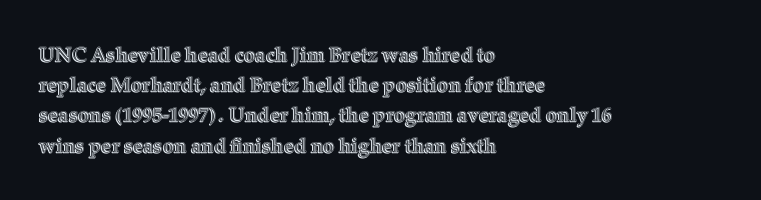
{"italic": "no", "underline": "no", "align": "left", "line_spacing": "normal", "line_spacing_ratio": 1.51, "letter_spacing": "normal", "letter_spacing_em": 0.0, "glyph_px": 20}
